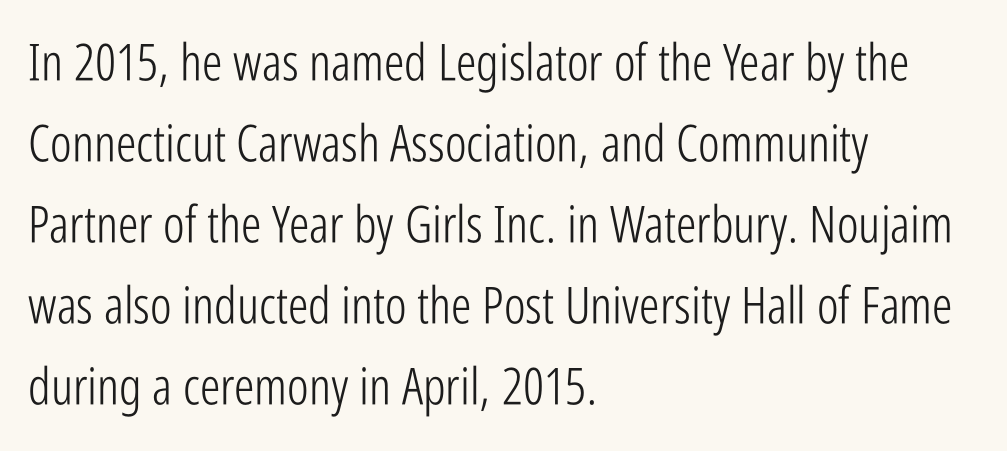
Q: Is the text bold? A: No.
Q: Is the text italic (slanted)? A: No, it is upright.
Q: Is the typeface a serif or a sans-serif typeface? A: Sans-serif.
Q: Is the text underlined? A: No.
Q: How is the paragraph aligned? A: Left-aligned.
Q: Is the spacing between letters normal or unusually wide? A: Normal.
Q: Is the spacing between lines tight, normal or loose? A: Normal.
Q: Width (condensed, normal, or wide)? A: Condensed.
Q: Stroke contrast? A: Low.
Q: x-height? A: Medium.
Q: Monospaced? A: No.
